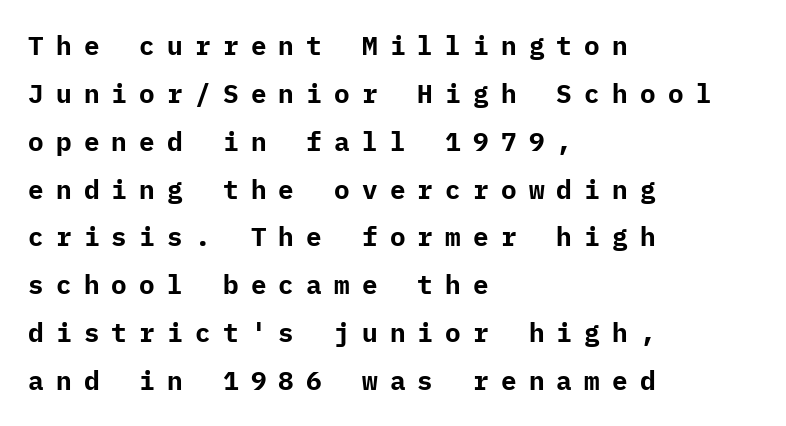
Q: Is the text bold? A: Yes.
Q: Is the text italic (slanted)? A: No, it is upright.
Q: Is the text underlined? A: No.
Q: How is the paragraph aligned? A: Left-aligned.
Q: Is the spacing between letters normal or unusually wide? A: Unusually wide.
